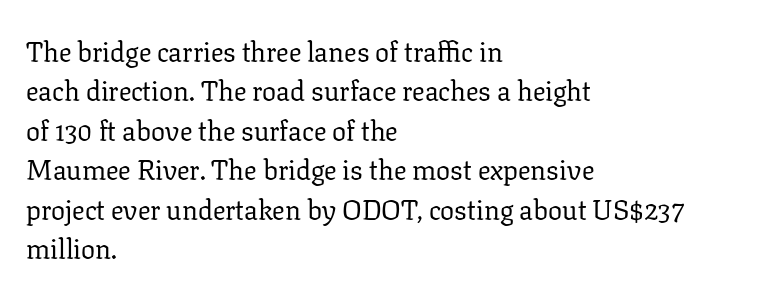
One-word summary of the alignment: left. Each row of text sits above clean, open space. Tracking here is standard; glyphs follow each other at the usual distance. Think of a printed novel: that variable character pitch is what you see here. These lines are composed in type with serifs.
